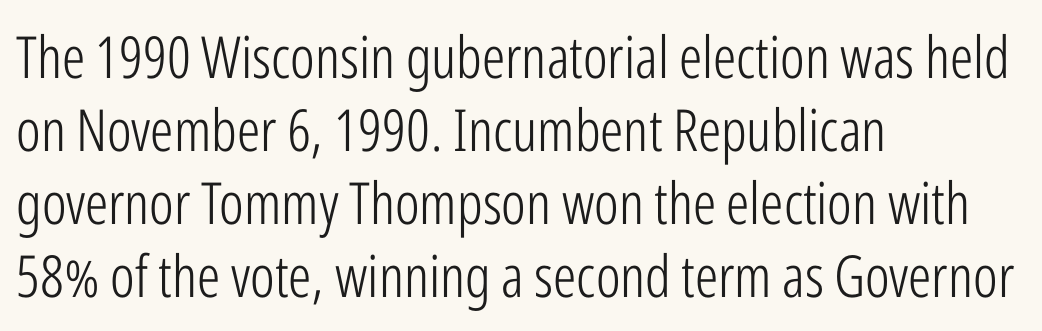
Q: Is the text bold? A: No.
Q: Is the text italic (slanted)? A: No, it is upright.
Q: Is the typeface a serif or a sans-serif typeface? A: Sans-serif.
Q: Is the text underlined? A: No.
Q: How is the paragraph aligned? A: Left-aligned.
Q: Is the spacing between letters normal or unusually wide? A: Normal.
Q: Is the spacing between lines tight, normal or loose? A: Normal.
Q: Width (condensed, normal, or wide)? A: Condensed.
Q: Stroke contrast? A: Low.
Q: x-height? A: Medium.
Q: Monospaced? A: No.
